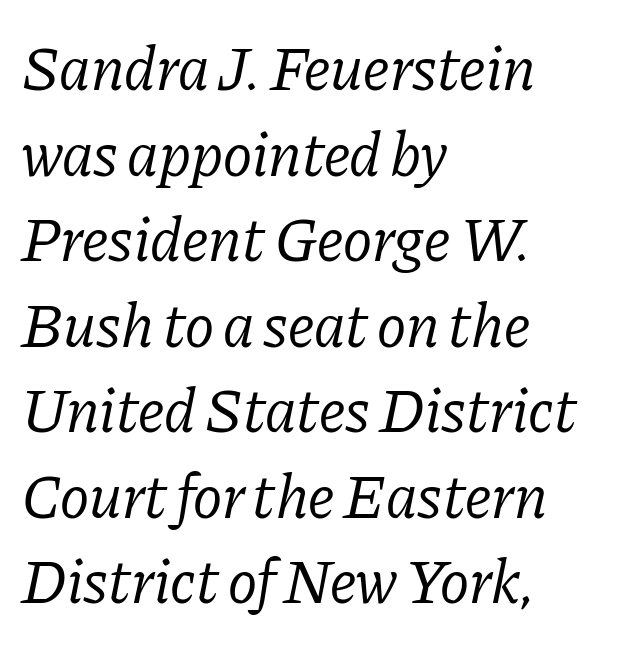
Q: Is the text bold? A: No.
Q: Is the text italic (slanted)? A: Yes, it leans right by about 11 degrees.
Q: Is the typeface a serif or a sans-serif typeface? A: Serif.
Q: Is the text underlined? A: No.
Q: How is the paragraph aligned? A: Left-aligned.
Q: Is the spacing between letters normal or unusually wide? A: Normal.
Q: Is the spacing between lines tight, normal or loose? A: Normal.
Q: Width (condensed, normal, or wide)? A: Normal.
Q: Stroke contrast? A: Low.
Q: x-height? A: Medium.
Q: Monospaced? A: No.
